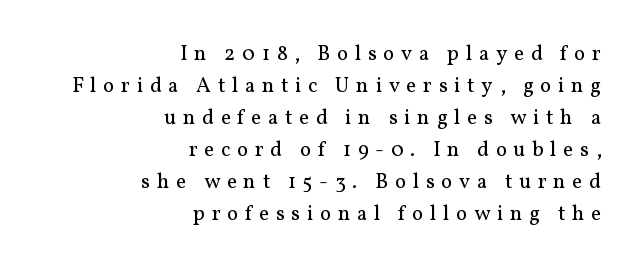
Q: Is the text bold? A: No.
Q: Is the text italic (slanted)? A: No, it is upright.
Q: Is the text underlined? A: No.
Q: How is the paragraph aligned? A: Right-aligned.
Q: Is the spacing between letters normal or unusually wide? A: Unusually wide.
Q: Is the spacing between lines tight, normal or loose? A: Normal.
